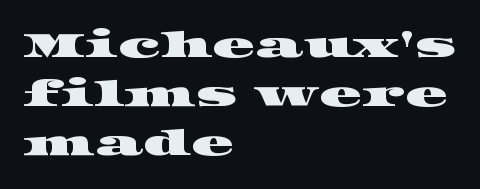
The letters advance in unequal steps, a hallmark of proportional type. Normally led — the rows are evenly, conventionally spaced. Words float on clear page, feet unadorned. Inter-character spacing is left at the font's built-in metrics. Horizontally, the lines are justified to the leading edge only. Serif or sans? Serif — the stroke terminals have little feet.
